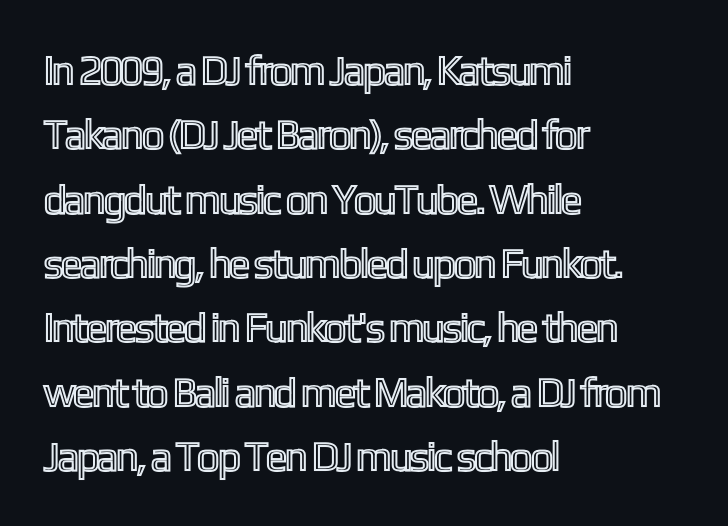
{"italic": "no", "width": "condensed", "x_height": "medium", "monospaced": "no", "underline": "no", "align": "left", "line_spacing": "normal", "line_spacing_ratio": 1.57, "letter_spacing": "normal", "letter_spacing_em": 0.0, "glyph_px": 41}
